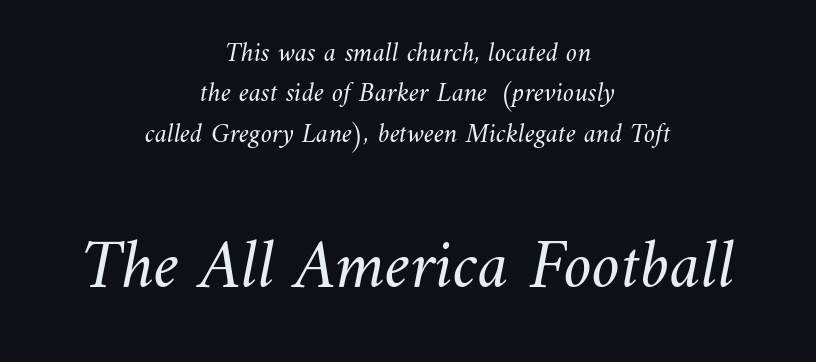
The image shows 71 px light type; set centered, normal line spacing (1.44x), normal letter spacing, not underlined; the second (bottom) block is 2.54x larger; medium stroke contrast and a small x-height.
